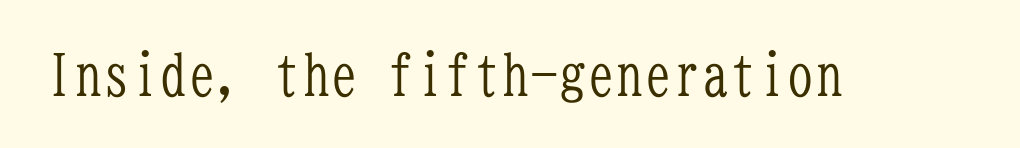
Nope, not italic — everything's standing straight. The strokes are not fattened; the text isn't bold. You could count columns in this text — the font is strictly monospaced. The letterforms sit shoulder to shoulder at normal distance. The type family on display is of the serif kind.
